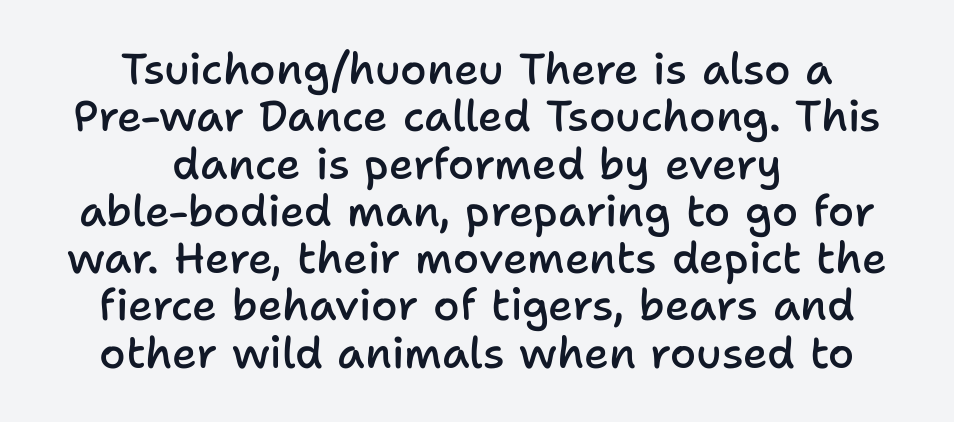
Q: Is the text bold? A: Semi-bold.
Q: Is the text italic (slanted)? A: No, it is upright.
Q: Is the typeface a serif or a sans-serif typeface? A: Sans-serif.
Q: Is the text underlined? A: No.
Q: How is the paragraph aligned? A: Centered.
Q: Is the spacing between letters normal or unusually wide? A: Normal.
Q: Is the spacing between lines tight, normal or loose? A: Tight.
Q: Width (condensed, normal, or wide)? A: Normal.
Q: Stroke contrast? A: Low.
Q: x-height? A: Medium.
Q: Monospaced? A: No.
